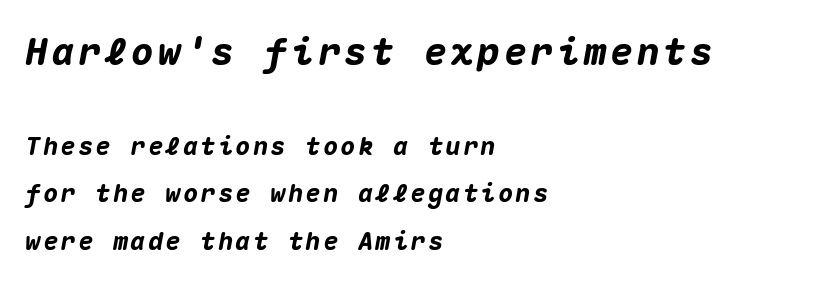
The image shows 38 px heavy type, italic (leaning right), monospaced; set left-aligned, loose line spacing (1.9x), not underlined; the first (top) block is 1.52x larger; medium stroke contrast and a medium x-height.
